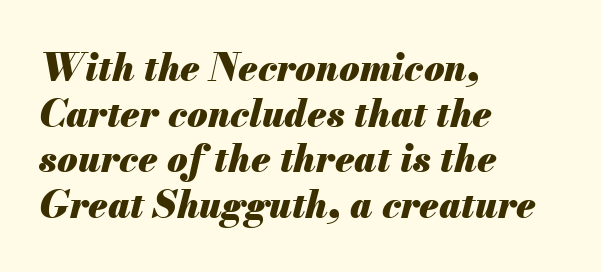
The image shows 37 px heavy type, italic (leaning right); set left-aligned, line spacing 1.23x, normal letter spacing, not underlined; medium stroke contrast and a small x-height.
